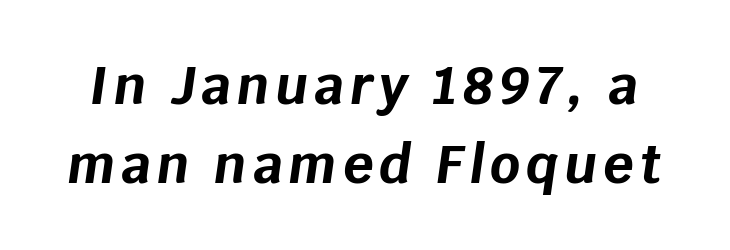
{"italic": "yes", "lean": "right", "slant_degrees": 8, "bold": "yes", "weight": "bold", "width": "normal", "stroke_contrast": "low", "x_height": "large", "monospaced": "no", "underline": "no", "line_spacing": "normal", "line_spacing_ratio": 1.5, "glyph_px": 53}
